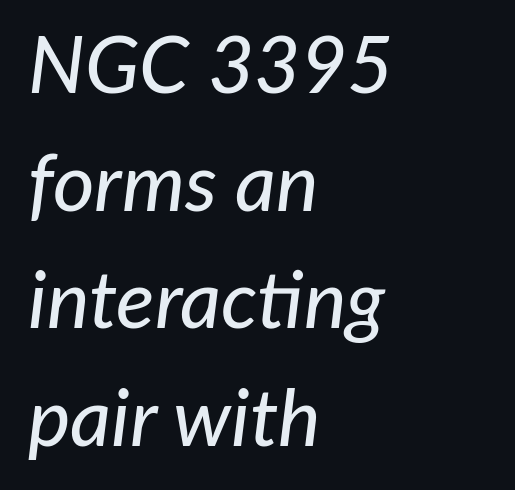
{"italic": "yes", "lean": "right", "slant_degrees": 7, "width": "normal", "stroke_contrast": "low", "x_height": "medium", "monospaced": "no", "underline": "no", "align": "left", "line_spacing": "normal", "line_spacing_ratio": 1.47, "letter_spacing": "normal", "letter_spacing_em": 0.0, "glyph_px": 80}
